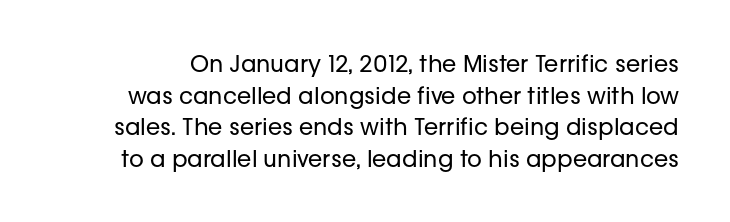
Q: Is the text bold? A: No.
Q: Is the text italic (slanted)? A: No, it is upright.
Q: Is the text underlined? A: No.
Q: Is the spacing between letters normal or unusually wide? A: Normal.
Q: Is the spacing between lines tight, normal or loose? A: Normal.
